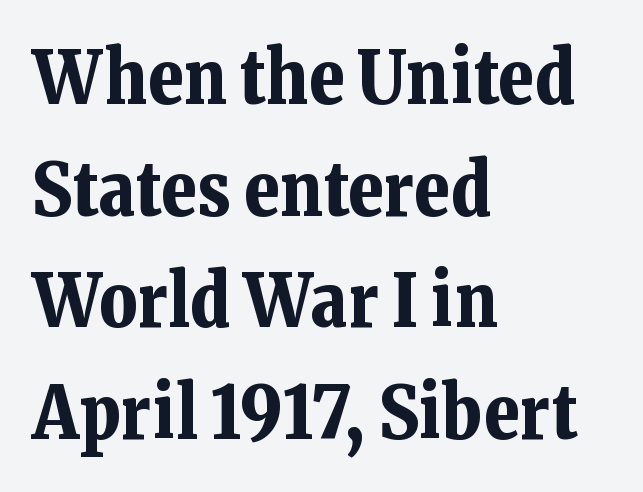
The image shows 73 px bold serif type, upright; set left-aligned, normal line spacing (1.53x), normal letter spacing, not underlined; low stroke contrast and a medium x-height.
